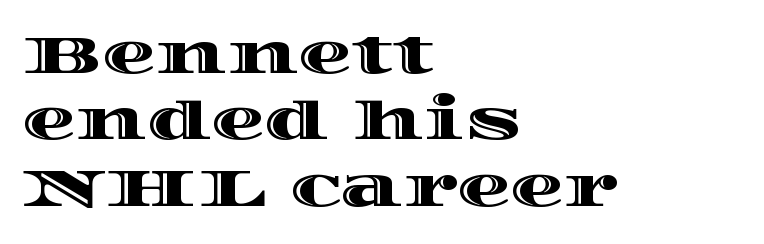
The image shows 54 px wide type, upright; set left-aligned, line spacing 1.23x, normal letter spacing, not underlined; a large x-height.
